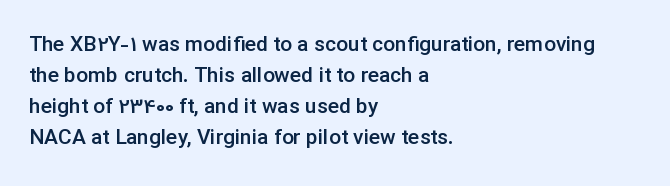
The image shows 21 px text type, upright; set left-aligned, normal line spacing (1.48x), normal letter spacing, not underlined.
